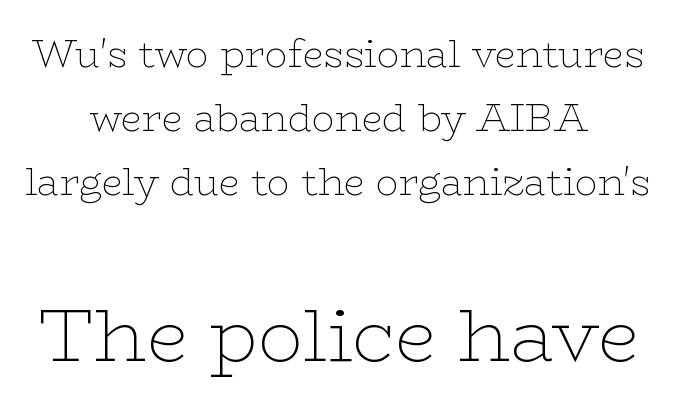
{"serif": "yes", "italic": "no", "bold": "no", "weight": "thin", "width": "wide", "stroke_contrast": "low", "x_height": "medium", "monospaced": "no", "underline": "no", "align": "center", "line_spacing": "normal", "line_spacing_ratio": 1.68, "letter_spacing": "normal", "letter_spacing_em": 0.0, "larger_block": "second", "size_ratio": 1.97, "glyph_px": 75}
